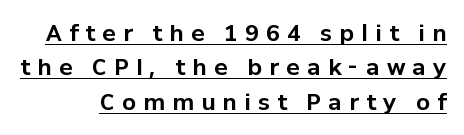
{"italic": "no", "bold": "yes", "underline": "yes", "line_spacing": "normal", "line_spacing_ratio": 1.56, "letter_spacing": "wide", "letter_spacing_em": 0.34, "glyph_px": 22}
